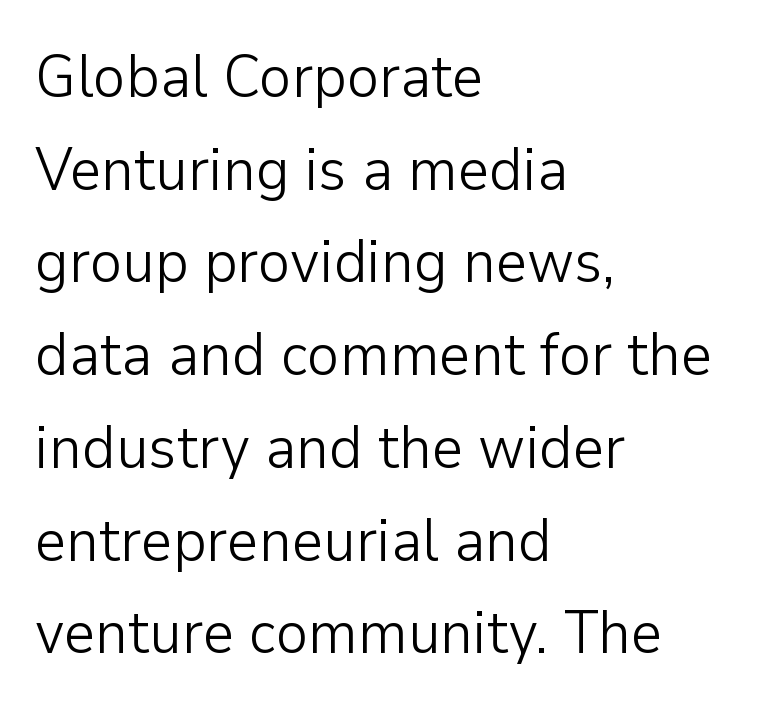
{"serif": "no", "italic": "no", "bold": "no", "weight": "light", "width": "normal", "stroke_contrast": "low", "x_height": "medium", "monospaced": "no", "underline": "no", "align": "left", "line_spacing": "normal", "line_spacing_ratio": 1.52, "letter_spacing": "normal", "letter_spacing_em": 0.0, "glyph_px": 61}
